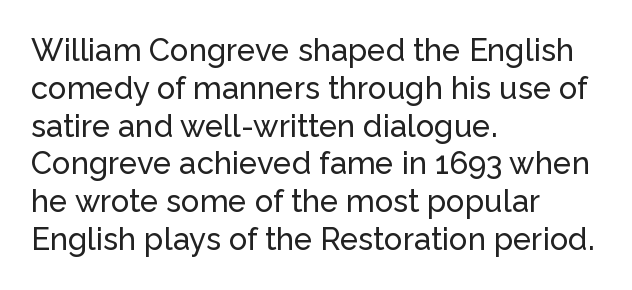
{"serif": "no", "italic": "no", "width": "normal", "stroke_contrast": "low", "x_height": "medium", "monospaced": "no", "underline": "no", "align": "left", "line_spacing_ratio": 1.22, "letter_spacing": "normal", "letter_spacing_em": 0.0, "glyph_px": 31}
